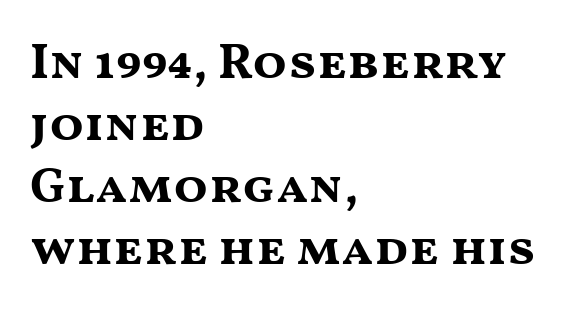
The image shows 50 px bold, wide sans-serif type, upright; set left-aligned, line spacing 1.24x, normal letter spacing, not underlined; medium stroke contrast and a medium x-height.
